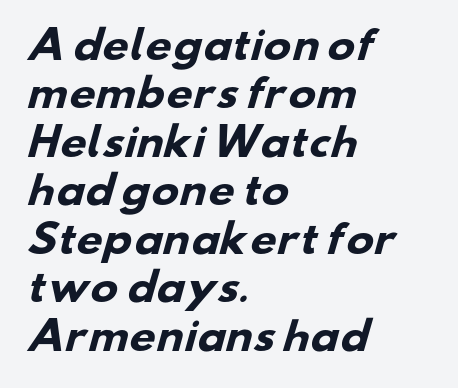
{"serif": "no", "bold": "yes", "weight": "heavy", "width": "wide", "stroke_contrast": "low", "x_height": "small", "monospaced": "no", "underline": "no", "align": "left", "line_spacing": "normal", "line_spacing_ratio": 1.31, "letter_spacing": "normal", "letter_spacing_em": 0.0, "glyph_px": 37}
